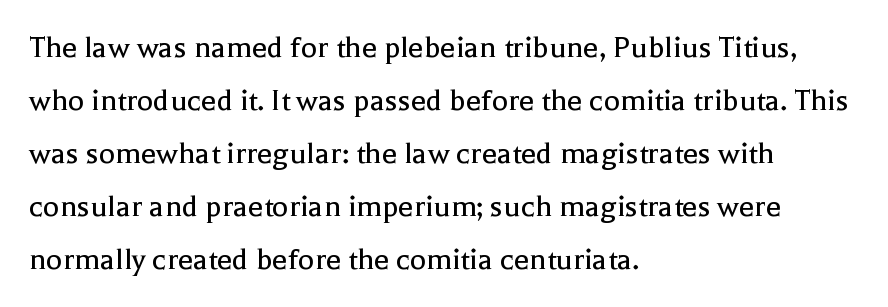
Q: Is the text bold? A: No.
Q: Is the text italic (slanted)? A: No, it is upright.
Q: Is the typeface a serif or a sans-serif typeface? A: Serif.
Q: Is the text underlined? A: No.
Q: How is the paragraph aligned? A: Left-aligned.
Q: Is the spacing between letters normal or unusually wide? A: Normal.
Q: Is the spacing between lines tight, normal or loose? A: Normal.
Q: Width (condensed, normal, or wide)? A: Normal.
Q: x-height? A: Medium.
Q: Monospaced? A: No.
